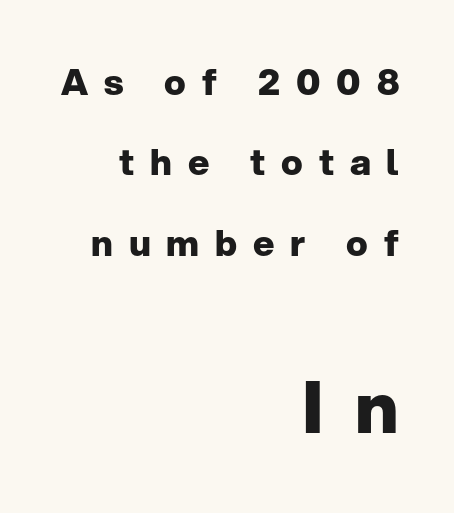
Scale increases going downward across the two blocks. Horizontal bands of white between lines are thick stripes. Examine the stroke ends and you'll find no serifs. All the whitespace from short lines collects on the left. The space directly below the letters is spotless.
